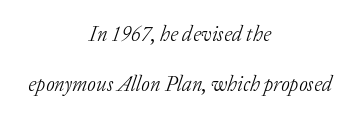
{"italic": "yes", "lean": "right", "slant_degrees": 20, "bold": "no", "underline": "no", "align": "center", "line_spacing": "loose", "line_spacing_ratio": 2.39, "letter_spacing": "normal", "letter_spacing_em": 0.0, "glyph_px": 21}
